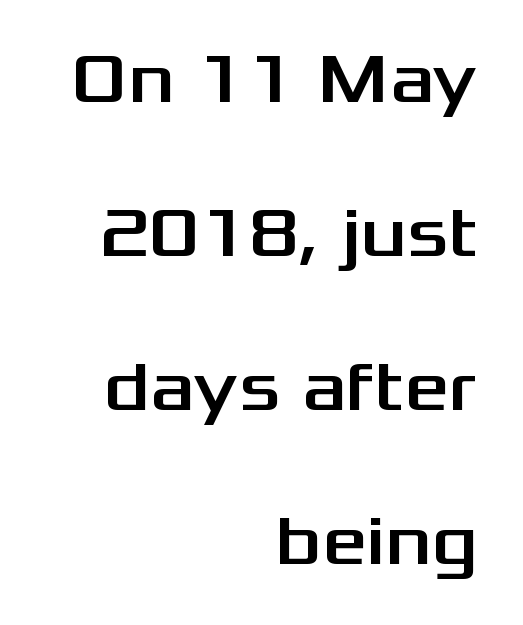
The image shows 70 px wide sans-serif type, upright; set right-aligned, loose line spacing (2.2x), normal letter spacing, not underlined; medium stroke contrast and a medium x-height.
